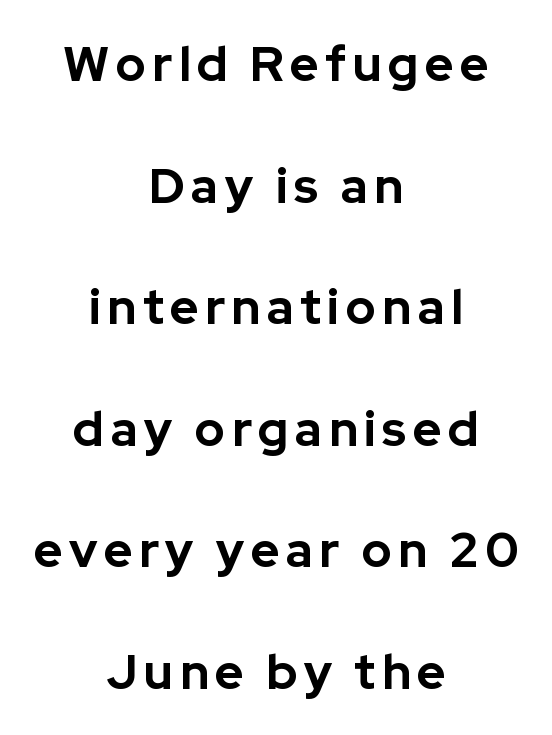
{"serif": "no", "italic": "no", "bold": "yes", "weight": "bold", "width": "normal", "stroke_contrast": "low", "x_height": "medium", "monospaced": "no", "underline": "no", "align": "center", "line_spacing": "loose", "line_spacing_ratio": 2.48, "glyph_px": 49}
